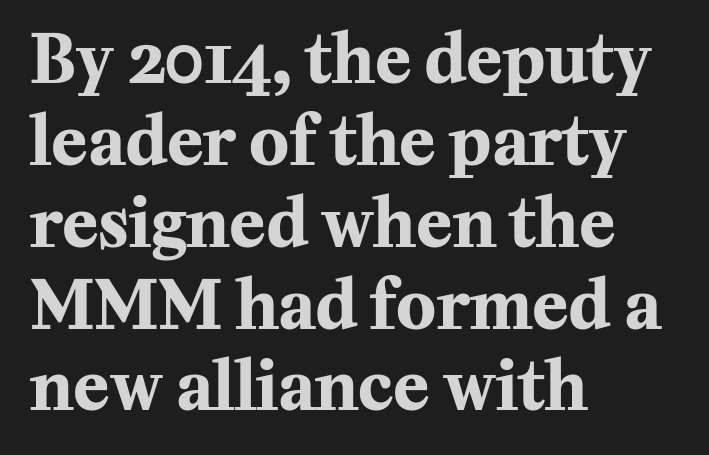
The image shows 66 px bold serif type, upright; set left-aligned, line spacing 1.24x, normal letter spacing, not underlined; medium stroke contrast and a medium x-height.
